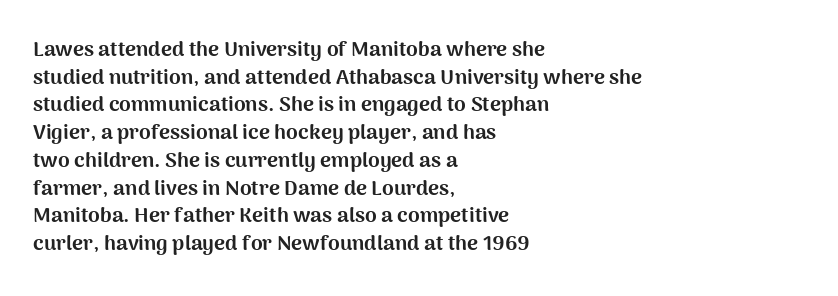
{"italic": "no", "bold": "yes", "underline": "no", "align": "left", "line_spacing": "normal", "line_spacing_ratio": 1.32, "letter_spacing": "normal", "letter_spacing_em": 0.0, "glyph_px": 21}
